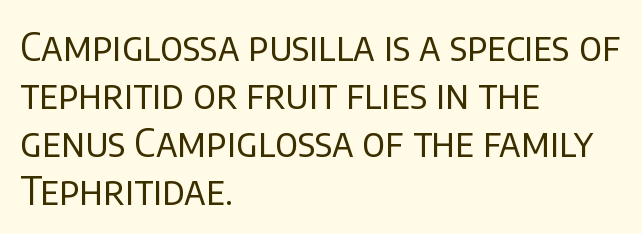
Vertical stems look standard width or narrower in stroke. The passage shown is not underscored anywhere. You can tell it's not italic because the verticals are truly vertical. This sample uses plain, unmodified letter spacing. Notice how the passage keeps a crisp vertical edge on the left only. This is sans-serif lettering, the kind often seen on screens and signage.
